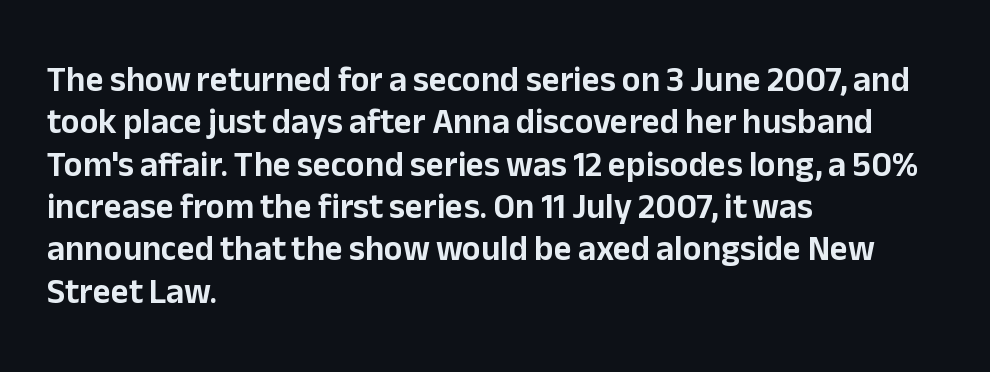
{"serif": "no", "italic": "no", "width": "normal", "stroke_contrast": "low", "x_height": "medium", "monospaced": "no", "underline": "no", "align": "left", "line_spacing_ratio": 1.21, "letter_spacing": "normal", "letter_spacing_em": 0.0, "glyph_px": 35}
